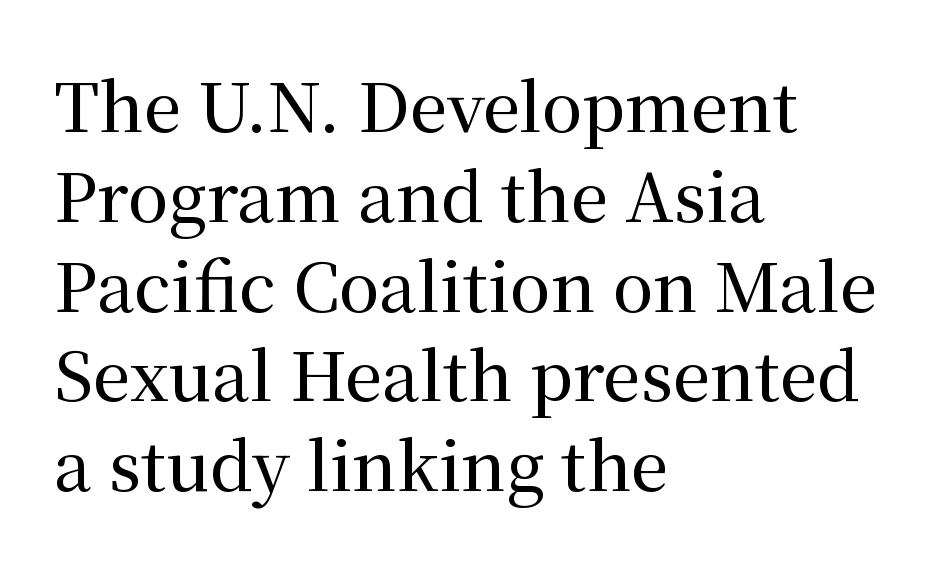
Q: Is the text italic (slanted)? A: No, it is upright.
Q: Is the typeface a serif or a sans-serif typeface? A: Serif.
Q: Is the text underlined? A: No.
Q: How is the paragraph aligned? A: Left-aligned.
Q: Is the spacing between letters normal or unusually wide? A: Normal.
Q: Is the spacing between lines tight, normal or loose? A: Normal.
Q: Width (condensed, normal, or wide)? A: Normal.
Q: Stroke contrast? A: Medium.
Q: x-height? A: Medium.
Q: Monospaced? A: No.
